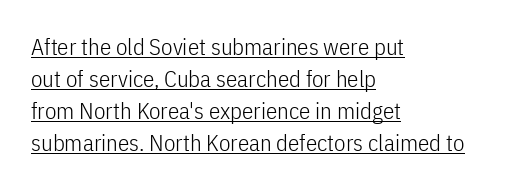
{"italic": "no", "bold": "no", "underline": "yes", "align": "left", "line_spacing": "normal", "line_spacing_ratio": 1.39, "letter_spacing": "normal", "letter_spacing_em": 0.0, "glyph_px": 23}
